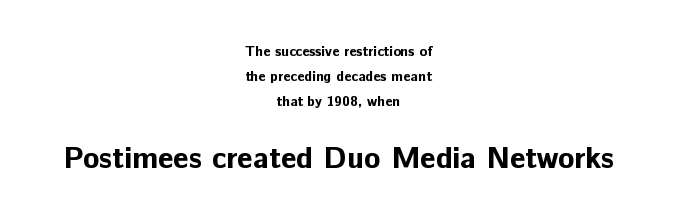
Q: Is the text bold? A: Yes.
Q: Is the text italic (slanted)? A: No, it is upright.
Q: Is the typeface a serif or a sans-serif typeface? A: Sans-serif.
Q: Is the text underlined? A: No.
Q: How is the paragraph aligned? A: Centered.
Q: Is the spacing between letters normal or unusually wide? A: Normal.
Q: Which block of text is set in a larger size, the first (top) or the second (bottom)? A: The second (bottom) one.
Q: Width (condensed, normal, or wide)? A: Normal.
Q: Stroke contrast? A: Low.
Q: x-height? A: Medium.
Q: Monospaced? A: No.
